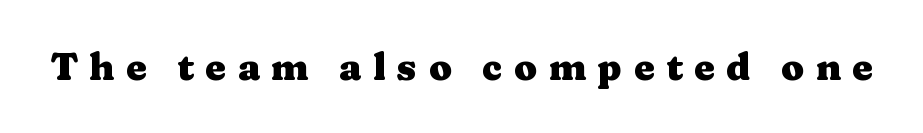
The image shows 37 px heavy, wide serif type, upright; set unusually wide letter spacing (+0.31 em), not underlined; medium stroke contrast and a medium x-height.
